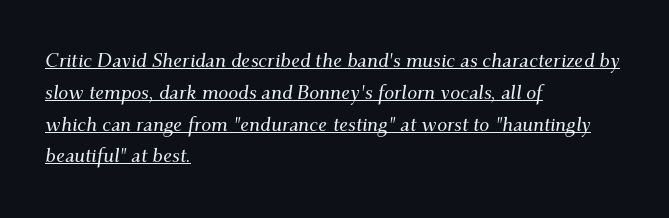
Q: Is the text italic (slanted)? A: Yes, it leans right by about 9 degrees.
Q: Is the text underlined? A: Yes.
Q: How is the paragraph aligned? A: Left-aligned.
Q: Is the spacing between letters normal or unusually wide? A: Normal.
Q: Is the spacing between lines tight, normal or loose? A: Normal.
